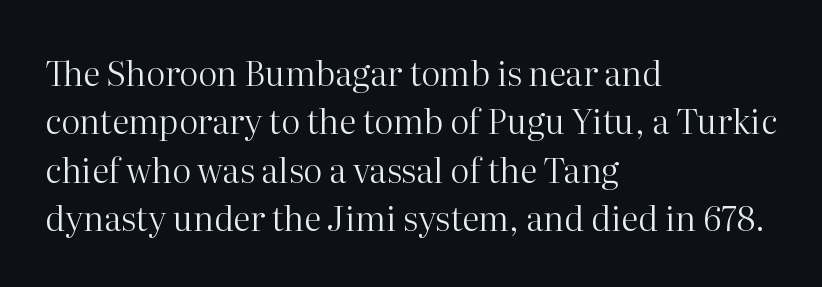
The image shows 34 px regular-weight serif type, upright; set left-aligned, normal line spacing (1.42x), normal letter spacing, not underlined; high stroke contrast and a medium x-height.
